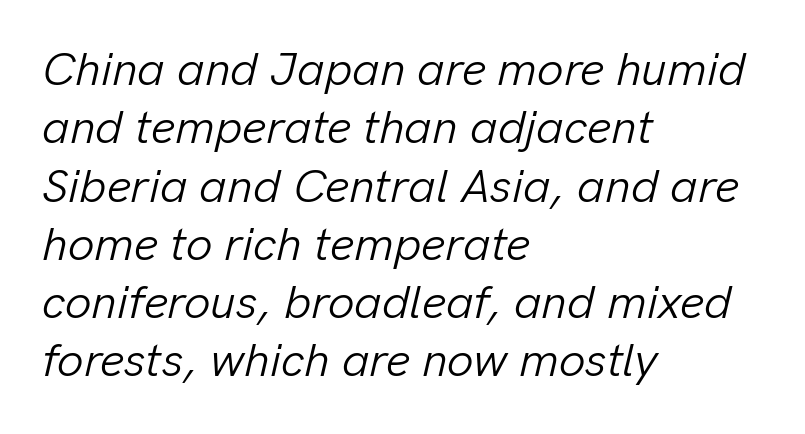
The face used here has a pronounced slope to its letters. The letters advance in unequal steps, a hallmark of proportional type. What stands out about the letter spacing? Nothing — it is the standard amount. The strokes are not fattened; the text isn't bold. Check under the words: just untouched page. The paragraph shown leans on its left margin.
